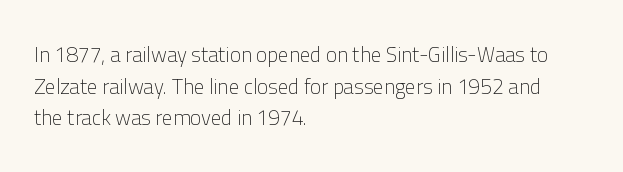
Q: Is the text bold? A: No.
Q: Is the text italic (slanted)? A: No, it is upright.
Q: Is the text underlined? A: No.
Q: How is the paragraph aligned? A: Left-aligned.
Q: Is the spacing between letters normal or unusually wide? A: Normal.
Q: Is the spacing between lines tight, normal or loose? A: Normal.
